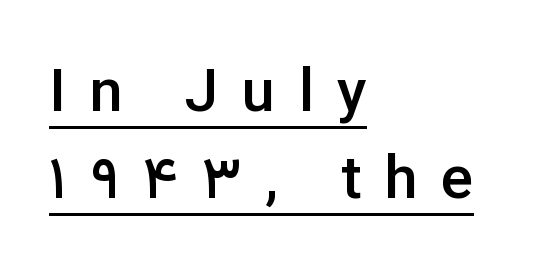
Q: Is the text bold? A: Semi-bold.
Q: Is the text italic (slanted)? A: No, it is upright.
Q: Is the typeface a serif or a sans-serif typeface? A: Sans-serif.
Q: Is the text underlined? A: Yes.
Q: How is the paragraph aligned? A: Left-aligned.
Q: Is the spacing between letters normal or unusually wide? A: Unusually wide.
Q: Is the spacing between lines tight, normal or loose? A: Normal.
Q: Width (condensed, normal, or wide)? A: Normal.
Q: Stroke contrast? A: Low.
Q: x-height? A: Medium.
Q: Monospaced? A: No.
